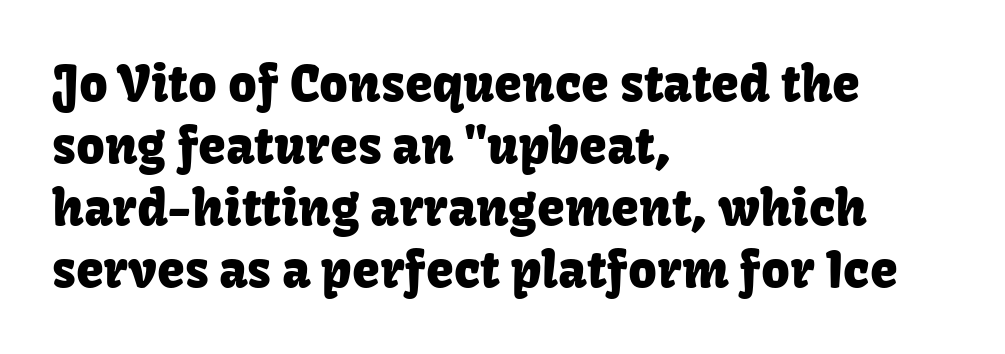
The image shows 50 px sans-serif type, upright; set left-aligned, line spacing 1.24x, normal letter spacing, not underlined; low stroke contrast and a medium x-height.
